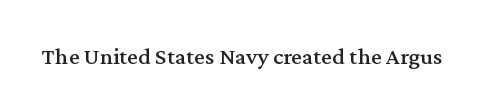
Q: Is the text italic (slanted)? A: No, it is upright.
Q: Is the text underlined? A: No.
Q: Is the spacing between letters normal or unusually wide? A: Normal.
